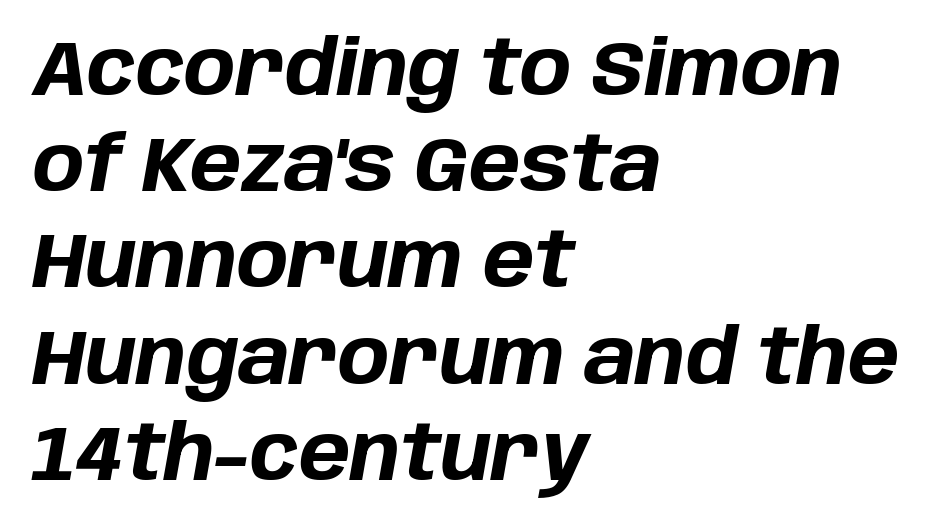
The image shows 77 px bold type, italic (leaning right); set left-aligned, normal line spacing (1.25x), normal letter spacing, not underlined; low stroke contrast and a large x-height.
